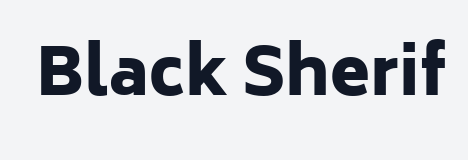
Q: Is the text bold? A: Yes.
Q: Is the text italic (slanted)? A: No, it is upright.
Q: Is the typeface a serif or a sans-serif typeface? A: Sans-serif.
Q: Is the text underlined? A: No.
Q: Is the spacing between letters normal or unusually wide? A: Normal.
Q: Width (condensed, normal, or wide)? A: Normal.
Q: Stroke contrast? A: Low.
Q: x-height? A: Medium.
Q: Monospaced? A: No.
